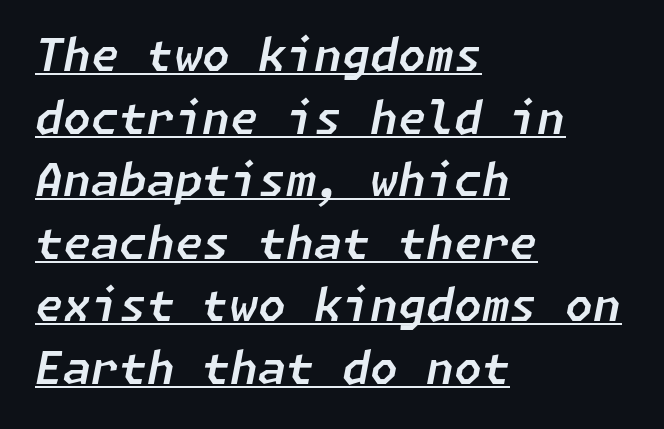
{"italic": "yes", "lean": "right", "slant_degrees": 11, "width": "normal", "stroke_contrast": "low", "x_height": "medium", "underline": "yes", "align": "left", "line_spacing": "normal", "line_spacing_ratio": 1.39, "letter_spacing": "normal", "letter_spacing_em": 0.0, "glyph_px": 45}
